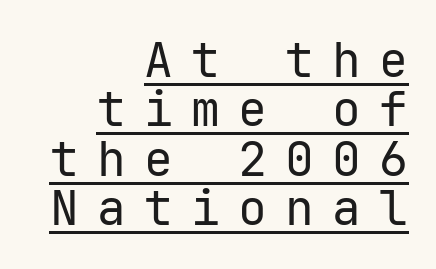
Q: Is the text bold? A: No.
Q: Is the text italic (slanted)? A: No, it is upright.
Q: Is the typeface a serif or a sans-serif typeface? A: Sans-serif.
Q: Is the text underlined? A: Yes.
Q: How is the paragraph aligned? A: Right-aligned.
Q: Is the spacing between letters normal or unusually wide? A: Unusually wide.
Q: Is the spacing between lines tight, normal or loose? A: Tight.
Q: Width (condensed, normal, or wide)? A: Normal.
Q: Stroke contrast? A: Low.
Q: x-height? A: Medium.
Q: Monospaced? A: Yes.
